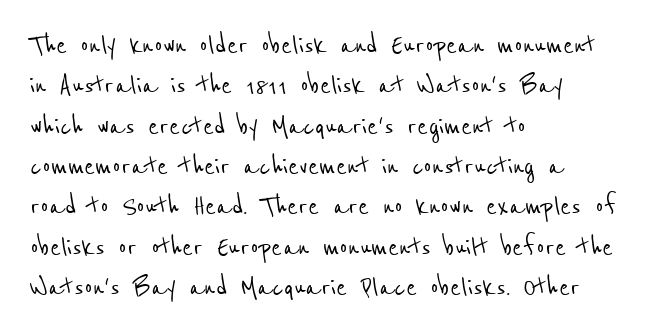
{"serif": "no", "width": "condensed", "stroke_contrast": "low", "x_height": "medium", "monospaced": "no", "underline": "no", "align": "left", "line_spacing": "normal", "line_spacing_ratio": 1.26, "letter_spacing": "normal", "letter_spacing_em": 0.0, "glyph_px": 32}
